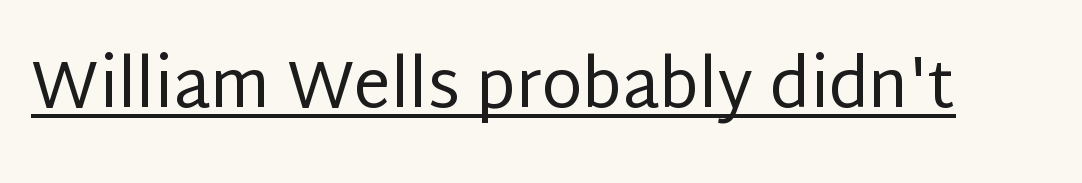
{"serif": "no", "italic": "no", "bold": "no", "weight": "regular", "width": "normal", "stroke_contrast": "low", "x_height": "large", "monospaced": "no", "underline": "yes", "letter_spacing": "normal", "letter_spacing_em": 0.0, "glyph_px": 66}
